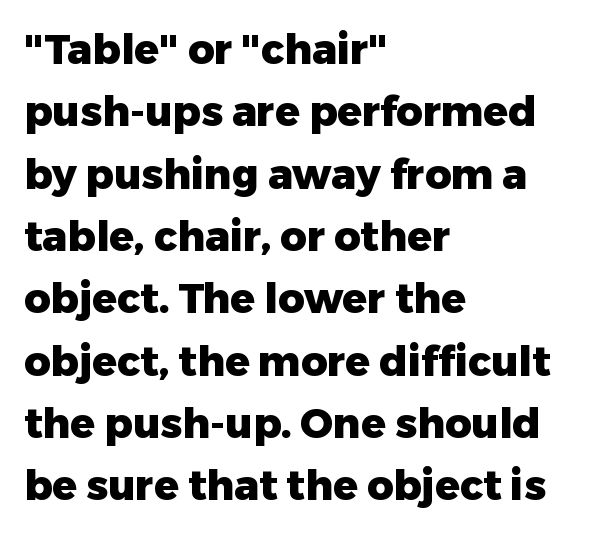
The image shows 41 px heavy sans-serif type, upright; set left-aligned, normal line spacing (1.52x), normal letter spacing, not underlined; low stroke contrast and a medium x-height.
